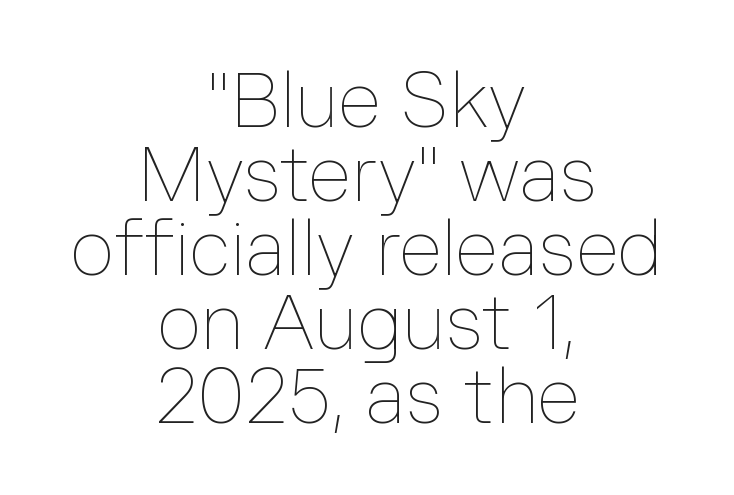
{"italic": "no", "bold": "no", "weight": "thin", "width": "normal", "stroke_contrast": "low", "x_height": "medium", "monospaced": "no", "underline": "no", "align": "center", "line_spacing": "tight", "line_spacing_ratio": 0.96, "letter_spacing": "normal", "letter_spacing_em": 0.0, "glyph_px": 77}
